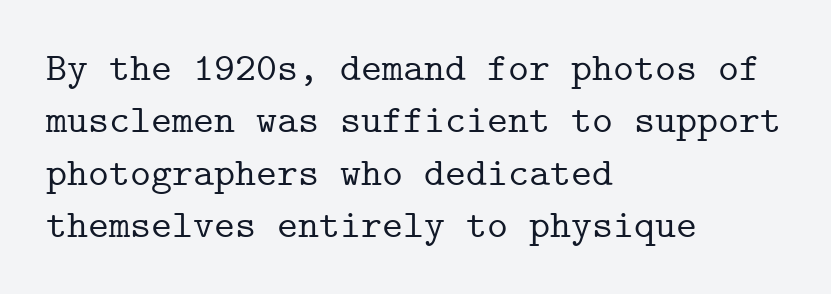
Q: Is the text italic (slanted)? A: No, it is upright.
Q: Is the typeface a serif or a sans-serif typeface? A: Serif.
Q: Is the text underlined? A: No.
Q: How is the paragraph aligned? A: Left-aligned.
Q: Is the spacing between letters normal or unusually wide? A: Normal.
Q: Is the spacing between lines tight, normal or loose? A: Normal.
Q: Width (condensed, normal, or wide)? A: Normal.
Q: Stroke contrast? A: Low.
Q: x-height? A: Medium.
Q: Monospaced? A: Yes.
